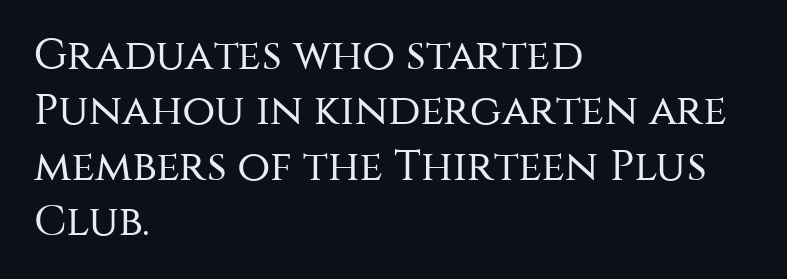
Descenders hang freely into open space. Note the varied advance widths — an 'i' is clearly narrower than an 'm'. Vertical strokes here are truly vertical. How are the letters spaced? Ordinarily, with no added tracking.
